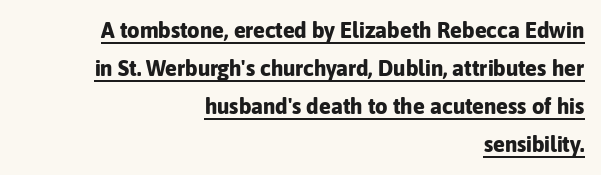
Q: Is the text bold? A: Yes.
Q: Is the text italic (slanted)? A: No, it is upright.
Q: Is the text underlined? A: Yes.
Q: How is the paragraph aligned? A: Right-aligned.
Q: Is the spacing between letters normal or unusually wide? A: Normal.
